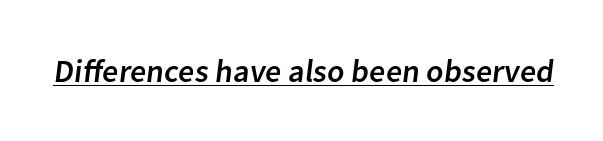
Q: Is the typeface a serif or a sans-serif typeface? A: Sans-serif.
Q: Is the text underlined? A: Yes.
Q: Is the spacing between letters normal or unusually wide? A: Normal.
Q: Width (condensed, normal, or wide)? A: Normal.
Q: Stroke contrast? A: Low.
Q: x-height? A: Medium.
Q: Monospaced? A: No.
